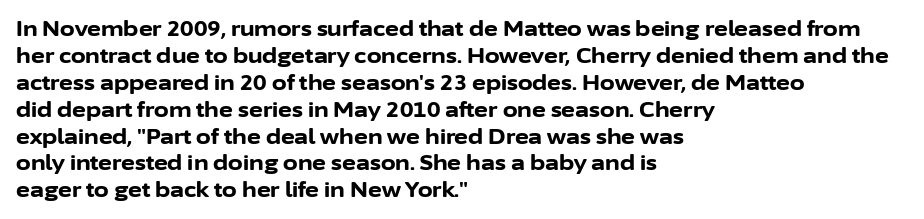
Q: Is the text bold? A: Yes.
Q: Is the text italic (slanted)? A: No, it is upright.
Q: Is the text underlined? A: No.
Q: How is the paragraph aligned? A: Left-aligned.
Q: Is the spacing between letters normal or unusually wide? A: Normal.
Q: Is the spacing between lines tight, normal or loose? A: Normal.
